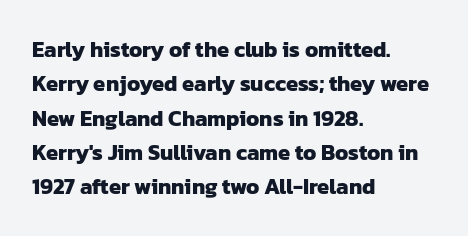
The space directly below the letters is spotless. Visually the block forms a straight wall on the left and a jagged coastline on the right. Inter-character spacing is left at the font's built-in metrics. Heavy, bold letterforms. Regular leading.
